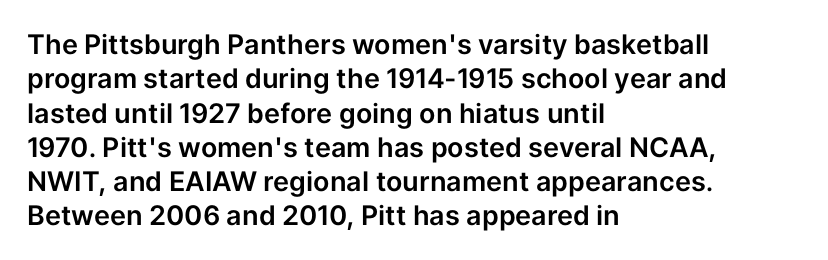
Do the letters lean? They stand straight. Lines of text with bare space underneath. The passage shown stacks its lines at a standard gap. Casual observation: everything's shoved over to the left.
